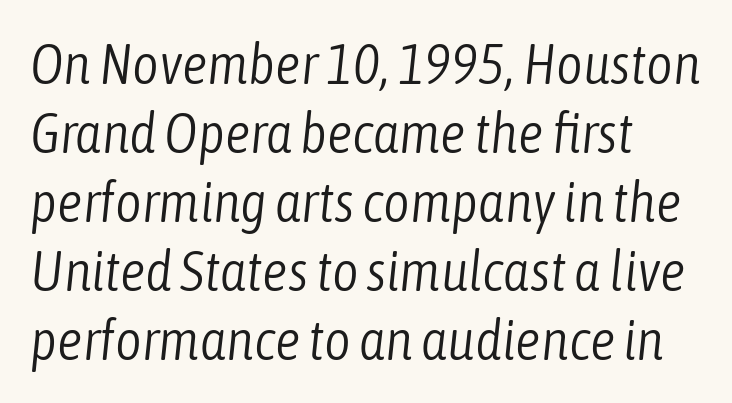
The image shows 57 px light, condensed type, italic (leaning right); set left-aligned, line spacing 1.21x, normal letter spacing, not underlined; low stroke contrast and a medium x-height.
